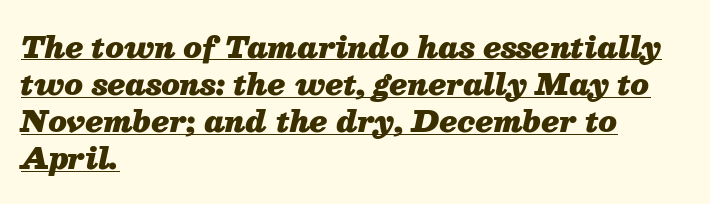
Q: Is the text bold? A: Yes.
Q: Is the text italic (slanted)? A: Yes, it leans right by about 13 degrees.
Q: Is the text underlined? A: Yes.
Q: How is the paragraph aligned? A: Left-aligned.
Q: Is the spacing between letters normal or unusually wide? A: Normal.
Q: Is the spacing between lines tight, normal or loose? A: Normal.
Q: Width (condensed, normal, or wide)? A: Normal.
Q: Stroke contrast? A: Medium.
Q: x-height? A: Medium.
Q: Monospaced? A: No.
